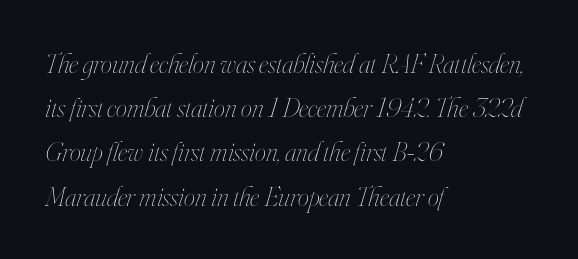
Each letter keeps its own natural width here, so spacing adapts to shape. What stands out about the letter spacing? Nothing — it is the standard amount. The passage shown stacks its lines at a standard gap. Alignment: flush left. The face looks like a standard text weight, possibly lighter. Glance below the letters and you will spot only blank space.
